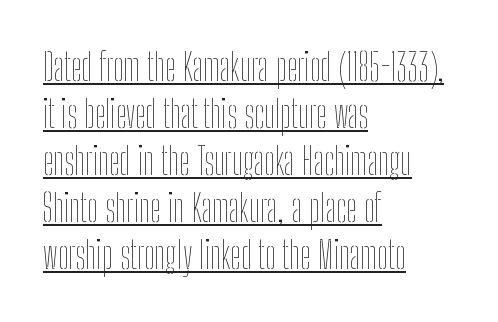
Notice how a bar underscores the lettering throughout. This sample has the flowing, uneven cadence of proportional lettering. All the whitespace from short lines collects on the right. The font's upright variant was chosen for this text.
